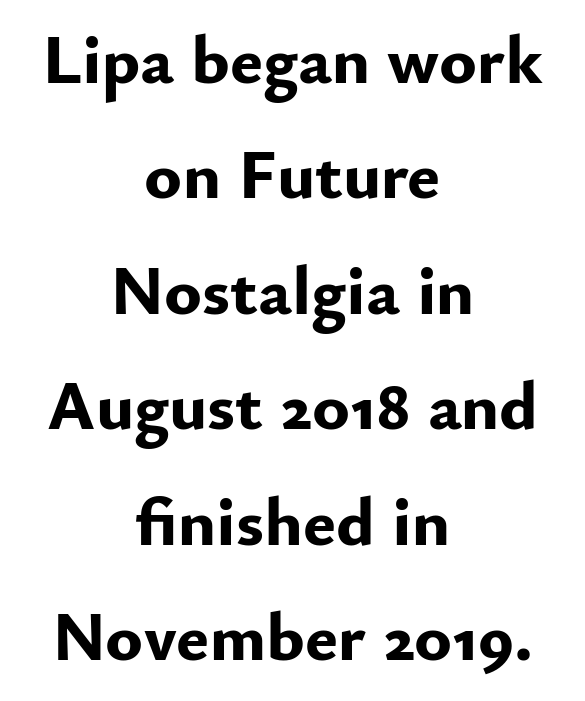
Bare-footed words on every line. The type is set solid horizontally, with unmodified tracking. One-word summary of the alignment: center. Grotesque or geometric, the face here clearly has no serifs. A typesetter would call this leading conventional body-copy spacing.
